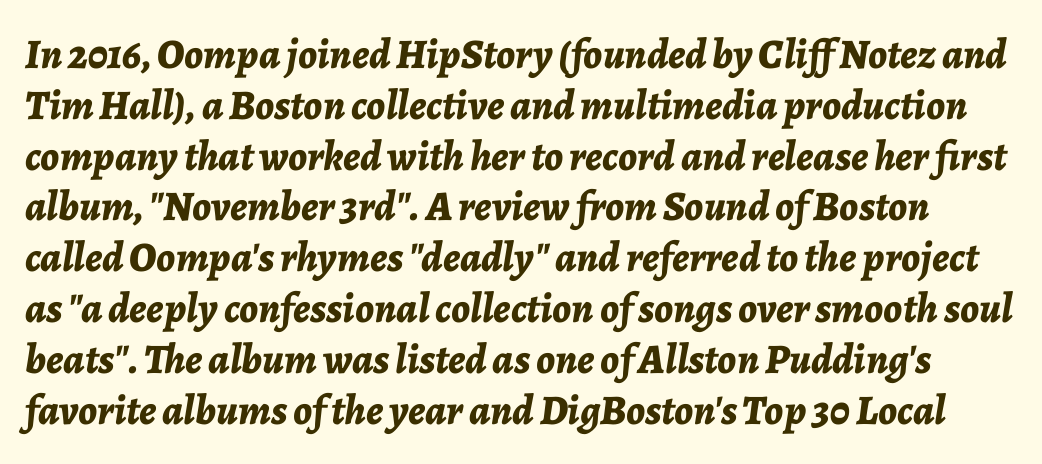
Q: Is the text bold? A: Yes.
Q: Is the text italic (slanted)? A: Yes, it leans right by about 7 degrees.
Q: Is the text underlined? A: No.
Q: Is the spacing between letters normal or unusually wide? A: Normal.
Q: Width (condensed, normal, or wide)? A: Normal.
Q: Stroke contrast? A: Low.
Q: x-height? A: Medium.
Q: Monospaced? A: No.
